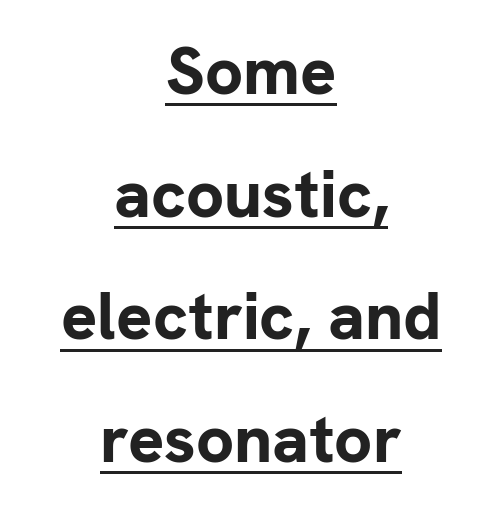
The image shows 67 px bold sans-serif type, upright; set centered, line spacing 1.83x, normal letter spacing, underlined; low stroke contrast and a medium x-height.
